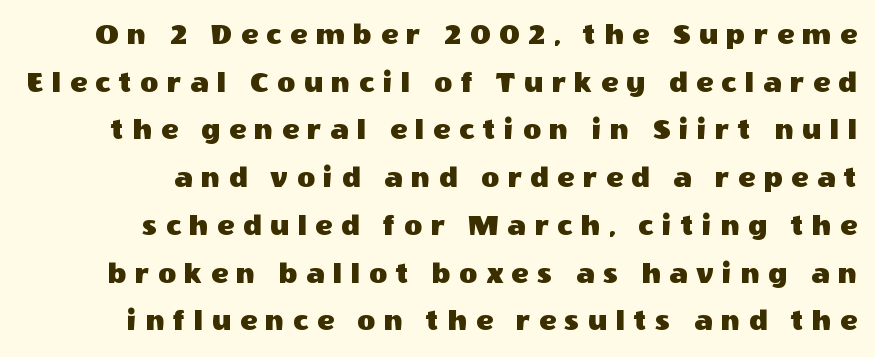
{"serif": "no", "italic": "no", "width": "normal", "x_height": "large", "monospaced": "no", "underline": "no", "line_spacing": "normal", "line_spacing_ratio": 1.54, "letter_spacing": "wide", "letter_spacing_em": 0.28, "glyph_px": 31}
